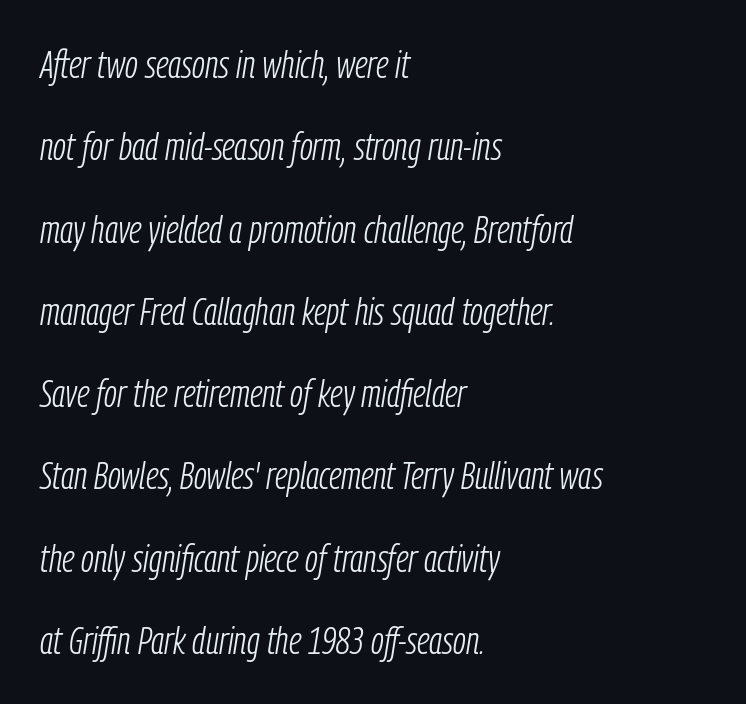
Q: Is the text bold? A: No.
Q: Is the text italic (slanted)? A: Yes, it leans right by about 9 degrees.
Q: Is the text underlined? A: No.
Q: How is the paragraph aligned? A: Left-aligned.
Q: Is the spacing between letters normal or unusually wide? A: Normal.
Q: Is the spacing between lines tight, normal or loose? A: Loose.
Q: Width (condensed, normal, or wide)? A: Condensed.
Q: Stroke contrast? A: Low.
Q: x-height? A: Medium.
Q: Monospaced? A: No.
